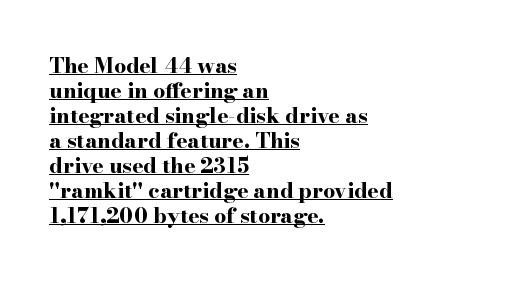
The image shows 21 px bold type, upright; set left-aligned, line spacing 1.19x, normal letter spacing, underlined.
